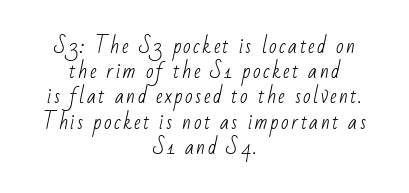
Q: Is the text bold? A: No.
Q: Is the text underlined? A: No.
Q: How is the paragraph aligned? A: Centered.
Q: Is the spacing between lines tight, normal or loose? A: Normal.
